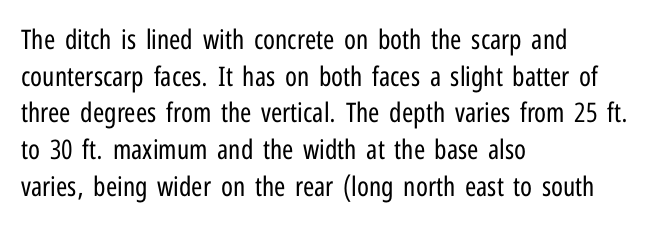
{"italic": "no", "bold": "no", "underline": "no", "align": "left", "line_spacing": "normal", "line_spacing_ratio": 1.36, "letter_spacing": "normal", "letter_spacing_em": 0.0, "glyph_px": 27}
